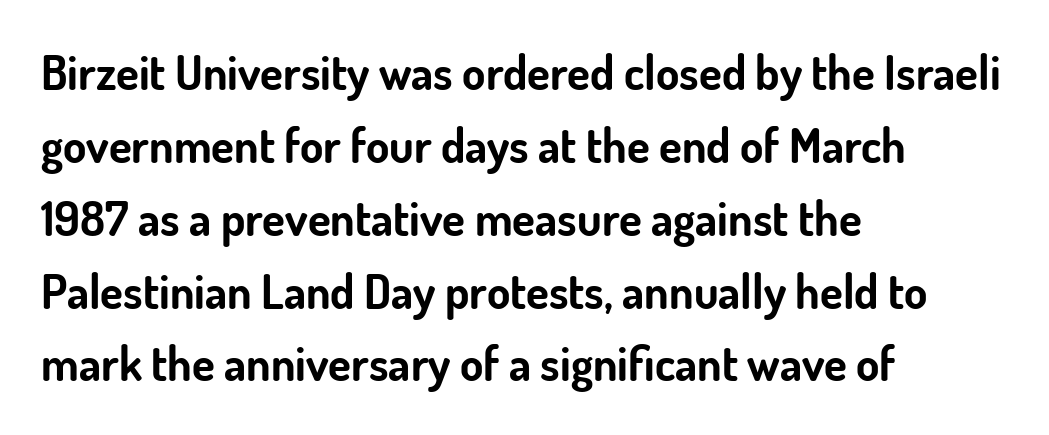
The image shows 47 px bold sans-serif type, upright; set left-aligned, normal line spacing (1.55x), normal letter spacing, not underlined; low stroke contrast and a small x-height.
